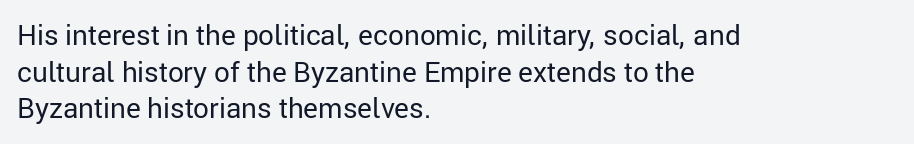
The image shows 28 px regular-weight sans-serif type, upright; set left-aligned, normal line spacing (1.31x), normal letter spacing, not underlined; low stroke contrast and a medium x-height.
